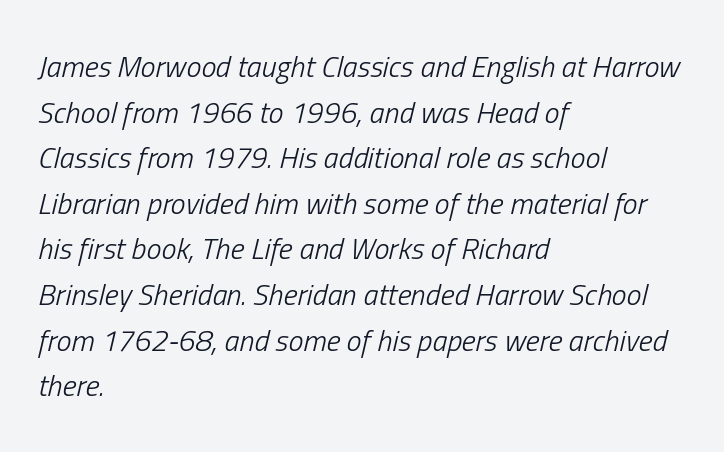
A typesetter would call this leading conventional body-copy spacing. The face used here is rendered with its standard letterfit. This rendering features lettering with no underline. Rendered with sloped, italic letterforms. If you drew a ruler down the left edge, every line would touch it. Spacing verdict: proportional, widths tailored to each character.
